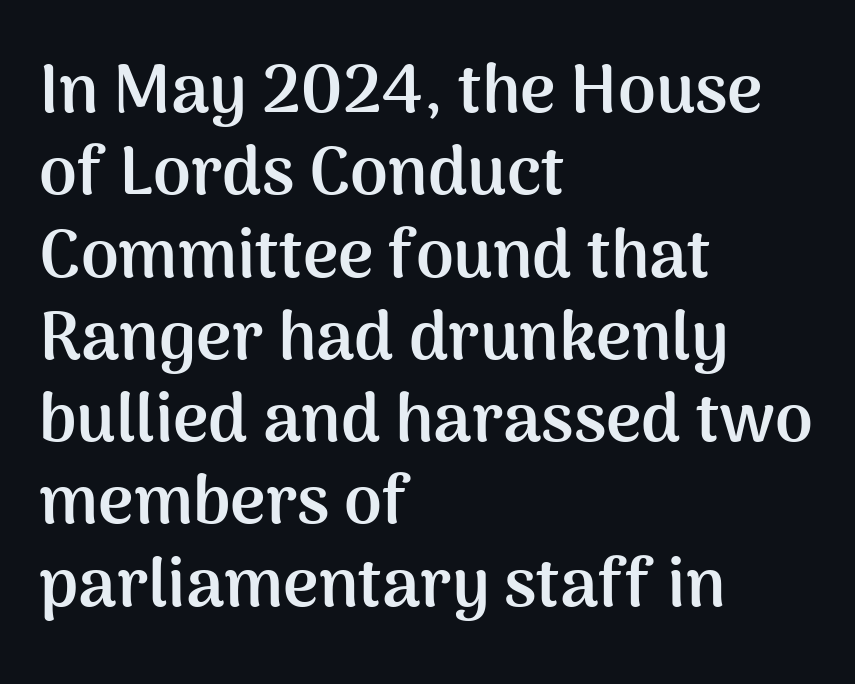
{"serif": "no", "italic": "no", "bold": "yes", "weight": "semibold", "width": "normal", "stroke_contrast": "medium", "x_height": "medium", "monospaced": "no", "underline": "no", "align": "left", "line_spacing_ratio": 1.21, "letter_spacing": "normal", "letter_spacing_em": 0.0, "glyph_px": 68}
